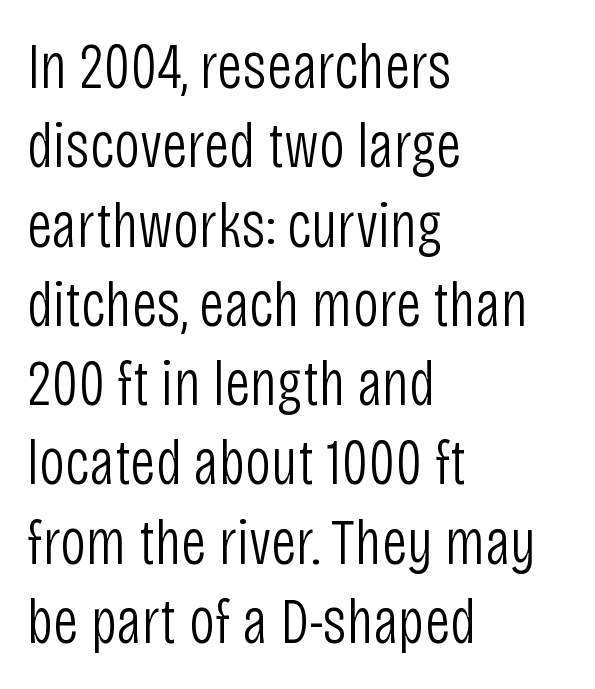
The image shows 65 px light, condensed sans-serif type, upright; set left-aligned, line spacing 1.22x, normal letter spacing, not underlined; low stroke contrast and a large x-height.
